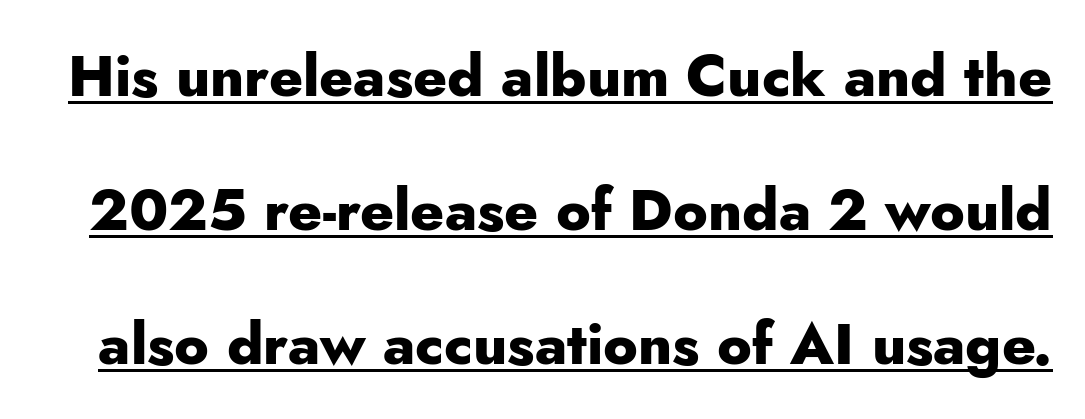
Is this a fixed-width face? No — the glyphs have proportional, varying widths. Every word sits above its own underline. What weight is shown? A full bold with thick strokes. Grotesque or geometric, the face here clearly has no serifs. Whoever set this chose breathing room over compactness in the vertical rhythm.
